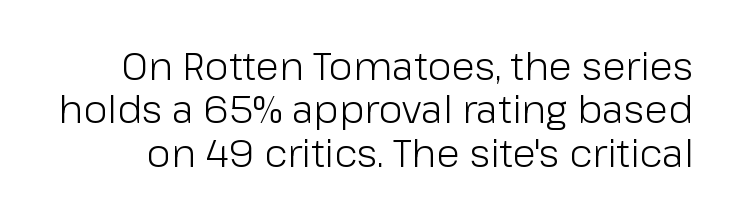
Tracking here is standard; glyphs follow each other at the usual distance. A roman cut, with each character standing at attention. No letter is thick-stroked: the sample isn't bold. Typographically, this falls in the sans-serif category.
